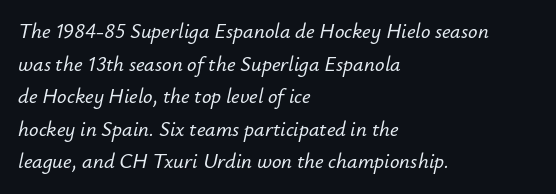
Leading: standard. Decoration check: the copy has no underline. In terms of posture, this sample is oblique. Where is the straight margin? On the left. Standard letterfit; no display-style spreading of the glyphs.
